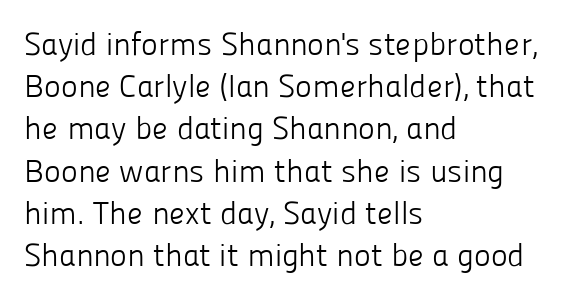
The paragraph shown leans on its left margin. Characters remain perfectly vertical along every line. The passage shown has conventional tracking throughout. Nothing heavy about these letters — not bold at all. These lines are composed in type without serifs. Only glyphs here, with clear space below each row.
